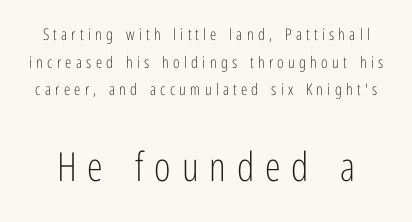
Q: Is the text bold? A: No.
Q: Is the text italic (slanted)? A: No, it is upright.
Q: Is the typeface a serif or a sans-serif typeface? A: Sans-serif.
Q: Is the text underlined? A: No.
Q: Is the spacing between letters normal or unusually wide? A: Unusually wide.
Q: Which block of text is set in a larger size, the first (top) or the second (bottom)? A: The second (bottom) one.
Q: Width (condensed, normal, or wide)? A: Condensed.
Q: Stroke contrast? A: Low.
Q: x-height? A: Medium.
Q: Monospaced? A: No.
